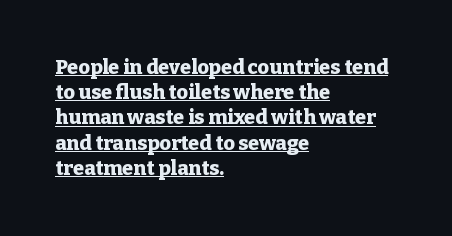
{"italic": "no", "bold": "yes", "underline": "yes", "align": "left", "line_spacing": "normal", "line_spacing_ratio": 1.26, "letter_spacing": "normal", "letter_spacing_em": 0.0, "glyph_px": 20}
